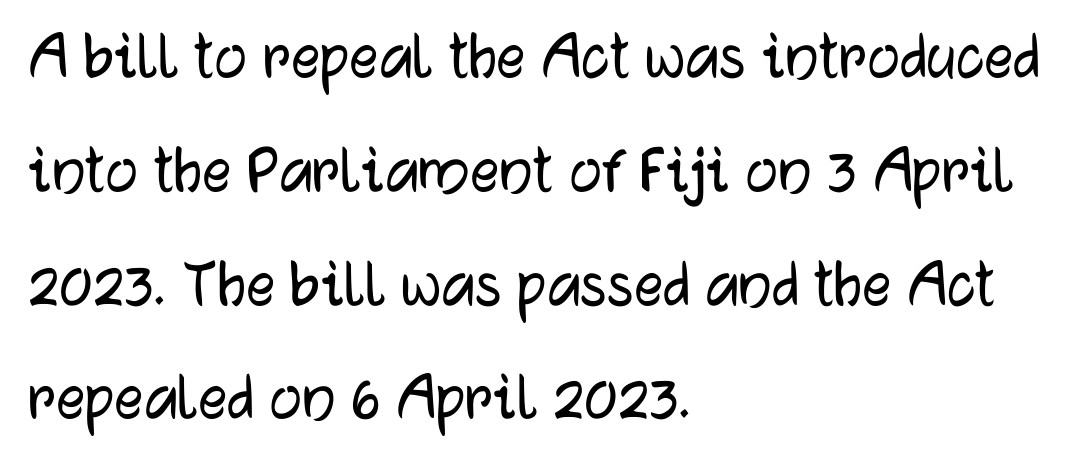
Tall strokes in this sample are plumb rather than angled. Think of a printed novel: that variable character pitch is what you see here. Nobody drew a line under any word here. Each letter's strokes conclude bluntly, with no projecting serifs. Notice how descenders clear the ascenders below comfortably — that's standard leading. Does the copy run flush right? No — it runs flush left.
